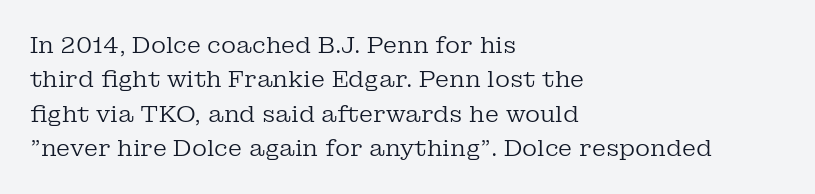
Observe the ordinary spacing: letters are neighbours, not strangers. Only glyphs here, with clear space below each row. Honestly, the row spacing looks completely unremarkable. No letter is thick-stroked: the sample isn't bold.
